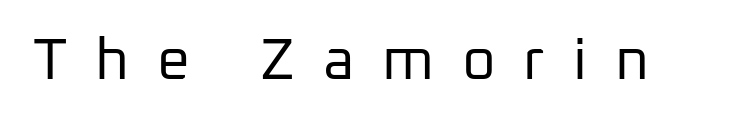
Q: Is the text bold? A: No.
Q: Is the text italic (slanted)? A: No, it is upright.
Q: Is the typeface a serif or a sans-serif typeface? A: Sans-serif.
Q: Is the text underlined? A: No.
Q: Is the spacing between letters normal or unusually wide? A: Unusually wide.
Q: Width (condensed, normal, or wide)? A: Normal.
Q: Stroke contrast? A: Low.
Q: x-height? A: Medium.
Q: Monospaced? A: No.
